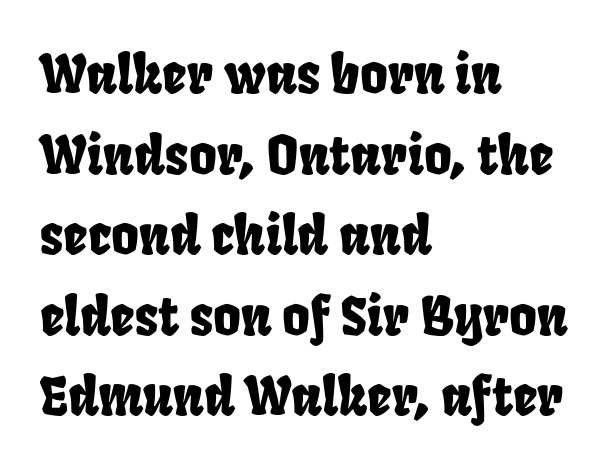
The image shows 53 px condensed sans-serif type; set left-aligned, normal line spacing (1.52x), normal letter spacing, not underlined; low stroke contrast and a large x-height.
